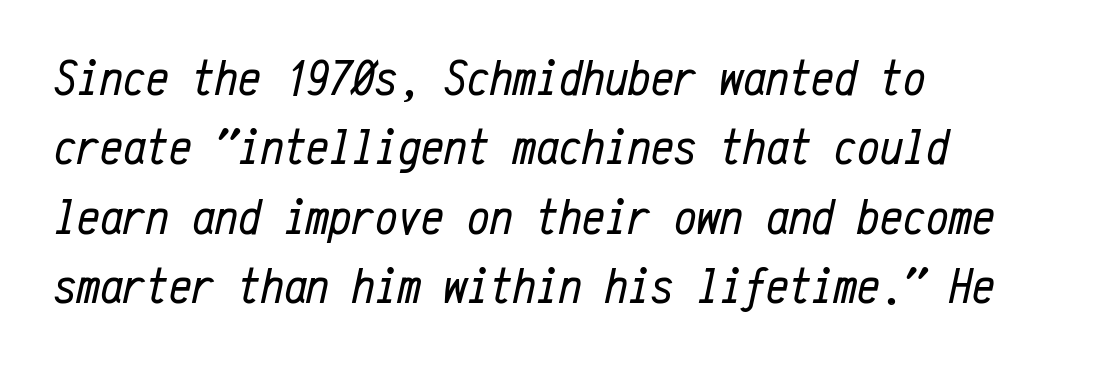
{"italic": "yes", "lean": "right", "slant_degrees": 12, "bold": "no", "weight": "regular", "width": "condensed", "stroke_contrast": "low", "x_height": "medium", "monospaced": "yes", "underline": "no", "align": "left", "line_spacing": "normal", "line_spacing_ratio": 1.36, "letter_spacing": "normal", "letter_spacing_em": 0.0, "glyph_px": 51}
